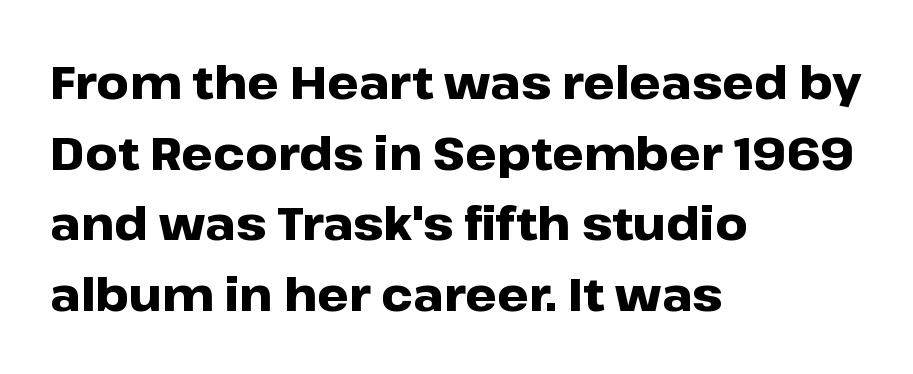
Q: Is the text bold? A: Yes.
Q: Is the text italic (slanted)? A: No, it is upright.
Q: Is the typeface a serif or a sans-serif typeface? A: Sans-serif.
Q: Is the text underlined? A: No.
Q: How is the paragraph aligned? A: Left-aligned.
Q: Is the spacing between letters normal or unusually wide? A: Normal.
Q: Is the spacing between lines tight, normal or loose? A: Normal.
Q: Width (condensed, normal, or wide)? A: Wide.
Q: Stroke contrast? A: Low.
Q: x-height? A: Medium.
Q: Monospaced? A: No.
